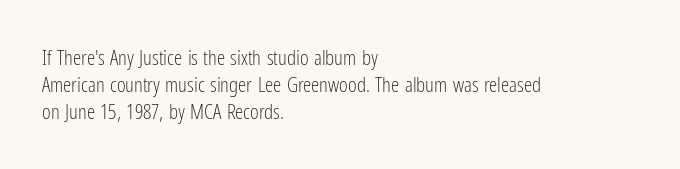
{"italic": "no", "bold": "no", "underline": "no", "align": "left", "line_spacing": "normal", "line_spacing_ratio": 1.29, "letter_spacing": "normal", "letter_spacing_em": 0.0, "glyph_px": 21}
